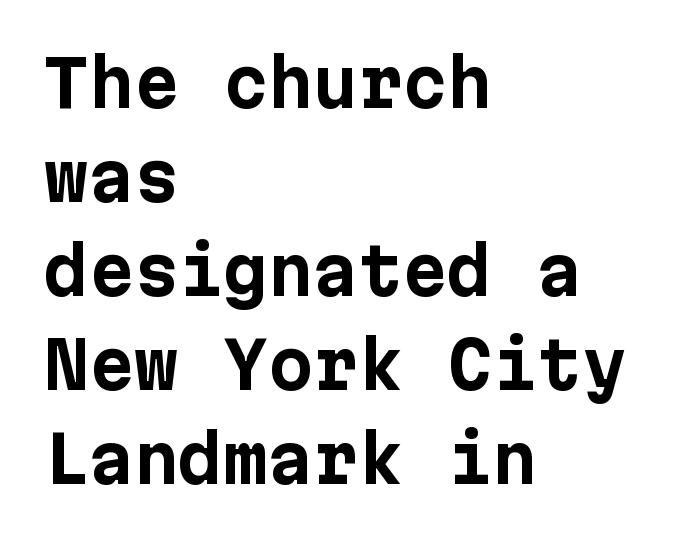
Q: Is the text bold? A: Yes.
Q: Is the text italic (slanted)? A: No, it is upright.
Q: Is the typeface a serif or a sans-serif typeface? A: Sans-serif.
Q: Is the text underlined? A: No.
Q: How is the paragraph aligned? A: Left-aligned.
Q: Is the spacing between letters normal or unusually wide? A: Normal.
Q: Is the spacing between lines tight, normal or loose? A: Normal.
Q: Width (condensed, normal, or wide)? A: Normal.
Q: Stroke contrast? A: Low.
Q: x-height? A: Medium.
